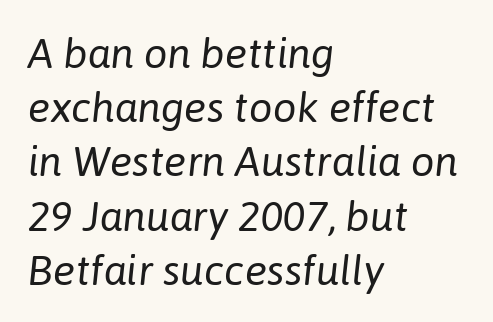
{"italic": "yes", "lean": "right", "slant_degrees": 6, "bold": "no", "weight": "regular", "width": "normal", "stroke_contrast": "low", "x_height": "medium", "monospaced": "no", "underline": "no", "align": "left", "line_spacing": "normal", "line_spacing_ratio": 1.29, "letter_spacing": "normal", "letter_spacing_em": 0.0, "glyph_px": 42}
